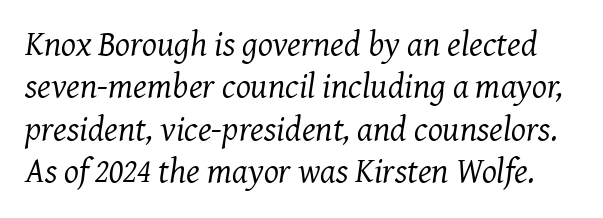
Q: Is the text bold? A: No.
Q: Is the text italic (slanted)? A: Yes, it leans right by about 7 degrees.
Q: Is the typeface a serif or a sans-serif typeface? A: Serif.
Q: Is the text underlined? A: No.
Q: Is the spacing between letters normal or unusually wide? A: Normal.
Q: Width (condensed, normal, or wide)? A: Normal.
Q: Stroke contrast? A: Medium.
Q: x-height? A: Medium.
Q: Monospaced? A: No.
